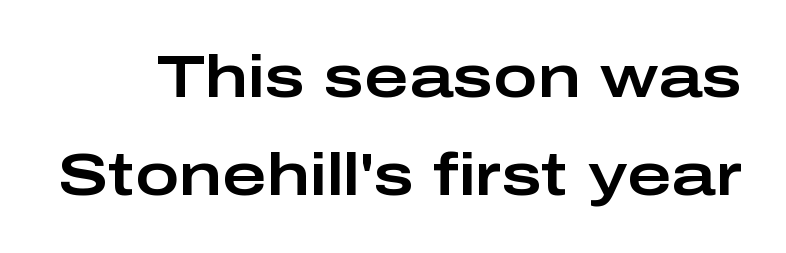
{"serif": "no", "italic": "no", "width": "wide", "stroke_contrast": "low", "x_height": "medium", "monospaced": "no", "underline": "no", "line_spacing": "normal", "line_spacing_ratio": 1.64, "letter_spacing": "normal", "letter_spacing_em": 0.0, "glyph_px": 60}
